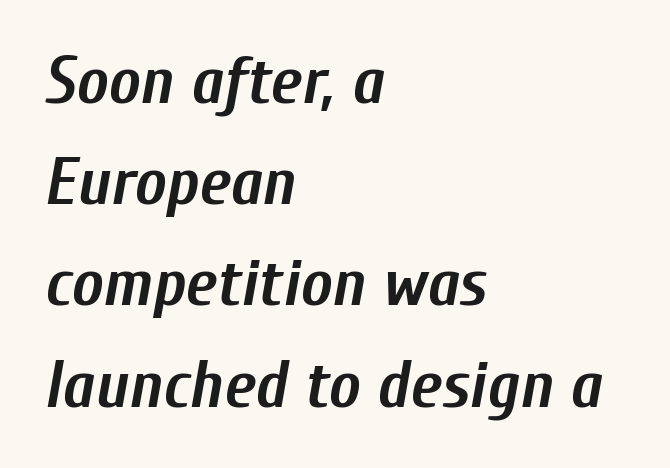
{"italic": "yes", "lean": "right", "slant_degrees": 10, "bold": "yes", "weight": "semibold", "width": "condensed", "stroke_contrast": "low", "x_height": "medium", "monospaced": "no", "underline": "no", "align": "left", "line_spacing": "normal", "line_spacing_ratio": 1.51, "letter_spacing": "normal", "letter_spacing_em": 0.0, "glyph_px": 67}
